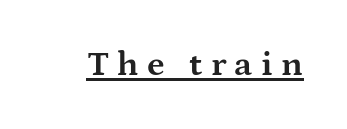
The image shows 35 px bold, wide serif type, upright; set unusually wide letter spacing (+0.24 em), underlined; medium stroke contrast and a medium x-height.
